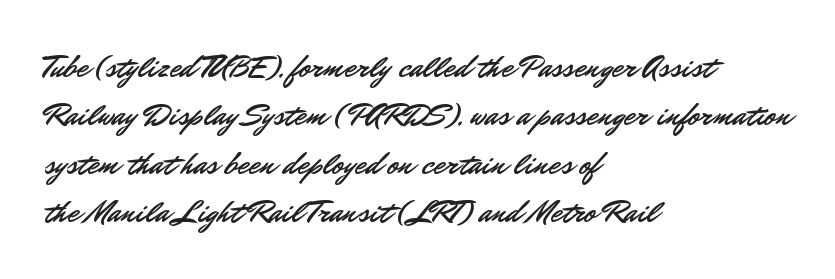
Q: Is the text italic (slanted)? A: Yes.
Q: Is the typeface a serif or a sans-serif typeface? A: Sans-serif.
Q: Is the text underlined? A: No.
Q: How is the paragraph aligned? A: Left-aligned.
Q: Is the spacing between letters normal or unusually wide? A: Normal.
Q: Is the spacing between lines tight, normal or loose? A: Normal.
Q: Width (condensed, normal, or wide)? A: Normal.
Q: Stroke contrast? A: Low.
Q: x-height? A: Small.
Q: Monospaced? A: No.
